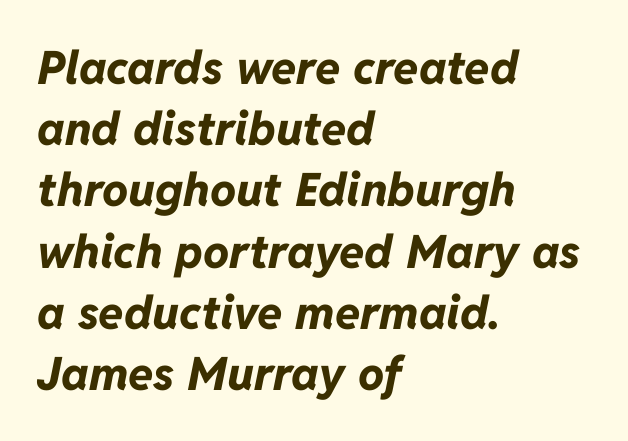
Q: Is the text bold? A: Yes.
Q: Is the text italic (slanted)? A: Yes, it leans right by about 11 degrees.
Q: Is the text underlined? A: No.
Q: How is the paragraph aligned? A: Left-aligned.
Q: Is the spacing between letters normal or unusually wide? A: Normal.
Q: Is the spacing between lines tight, normal or loose? A: Normal.
Q: Width (condensed, normal, or wide)? A: Normal.
Q: Stroke contrast? A: Low.
Q: x-height? A: Medium.
Q: Monospaced? A: No.
